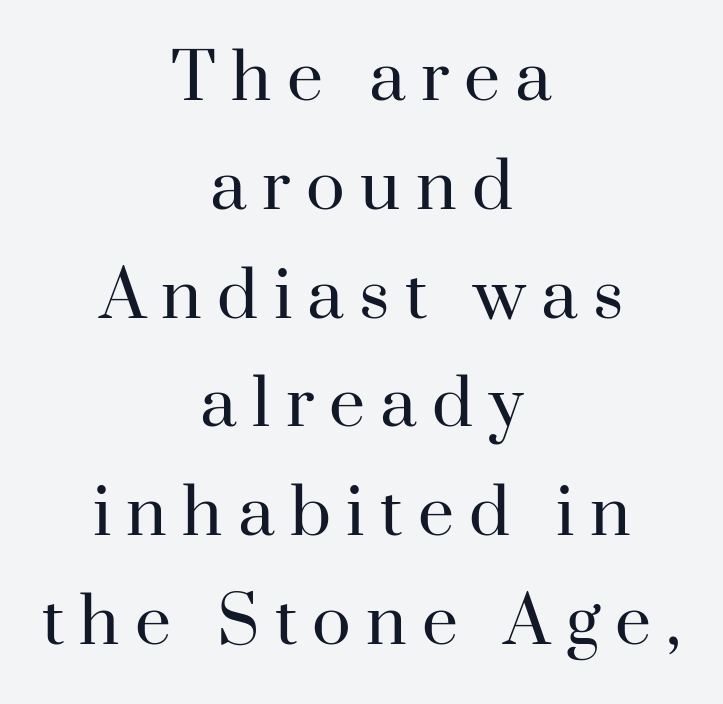
Q: Is the text bold? A: No.
Q: Is the text italic (slanted)? A: No, it is upright.
Q: Is the typeface a serif or a sans-serif typeface? A: Serif.
Q: Is the text underlined? A: No.
Q: How is the paragraph aligned? A: Centered.
Q: Is the spacing between letters normal or unusually wide? A: Unusually wide.
Q: Is the spacing between lines tight, normal or loose? A: Normal.
Q: Width (condensed, normal, or wide)? A: Normal.
Q: Stroke contrast? A: High.
Q: x-height? A: Small.
Q: Monospaced? A: No.
